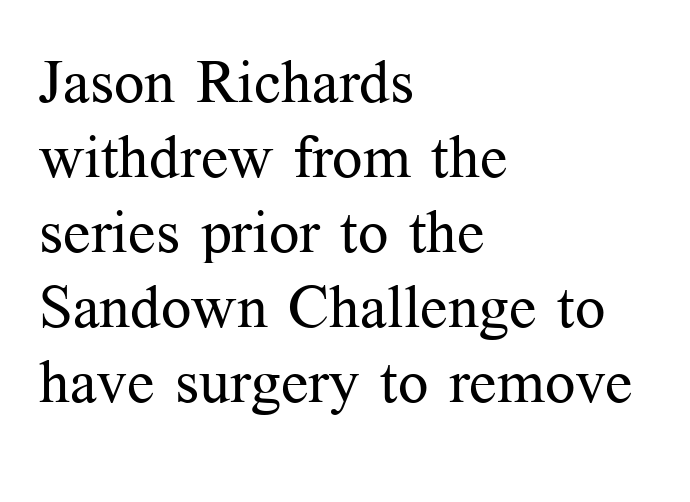
Q: Is the text bold? A: No.
Q: Is the text italic (slanted)? A: No, it is upright.
Q: Is the typeface a serif or a sans-serif typeface? A: Serif.
Q: Is the text underlined? A: No.
Q: How is the paragraph aligned? A: Left-aligned.
Q: Is the spacing between letters normal or unusually wide? A: Normal.
Q: Is the spacing between lines tight, normal or loose? A: Normal.
Q: Width (condensed, normal, or wide)? A: Normal.
Q: Stroke contrast? A: Medium.
Q: x-height? A: Medium.
Q: Monospaced? A: No.
